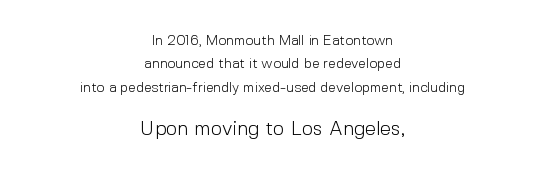
The image shows 20 px text type, upright; set centered, normal line spacing (1.67x), normal letter spacing, not underlined; the second (bottom) block is 1.43x larger.
